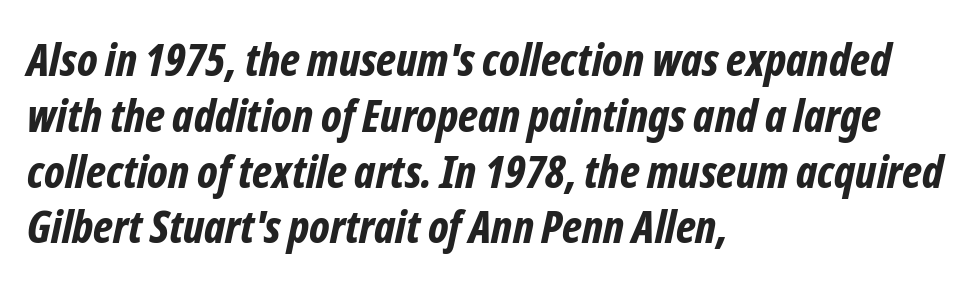
Q: Is the text bold? A: Yes.
Q: Is the text italic (slanted)? A: Yes, it leans right by about 12 degrees.
Q: Is the text underlined? A: No.
Q: How is the paragraph aligned? A: Left-aligned.
Q: Is the spacing between letters normal or unusually wide? A: Normal.
Q: Width (condensed, normal, or wide)? A: Condensed.
Q: Stroke contrast? A: Low.
Q: x-height? A: Medium.
Q: Monospaced? A: No.
